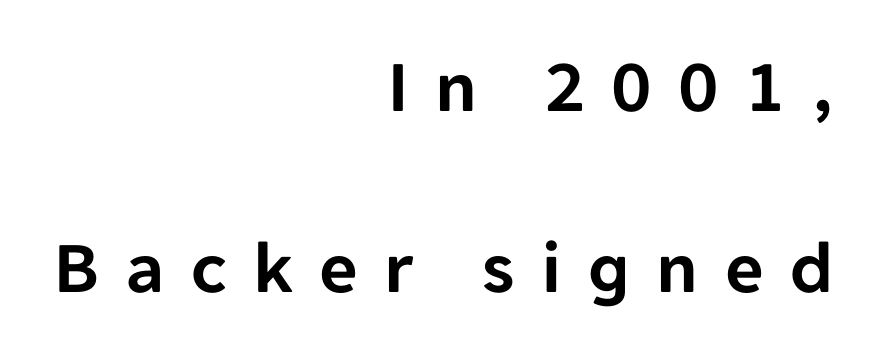
Q: Is the text italic (slanted)? A: No, it is upright.
Q: Is the typeface a serif or a sans-serif typeface? A: Sans-serif.
Q: Is the text underlined? A: No.
Q: How is the paragraph aligned? A: Right-aligned.
Q: Is the spacing between letters normal or unusually wide? A: Unusually wide.
Q: Is the spacing between lines tight, normal or loose? A: Loose.
Q: Width (condensed, normal, or wide)? A: Normal.
Q: Stroke contrast? A: Low.
Q: x-height? A: Medium.
Q: Monospaced? A: No.
